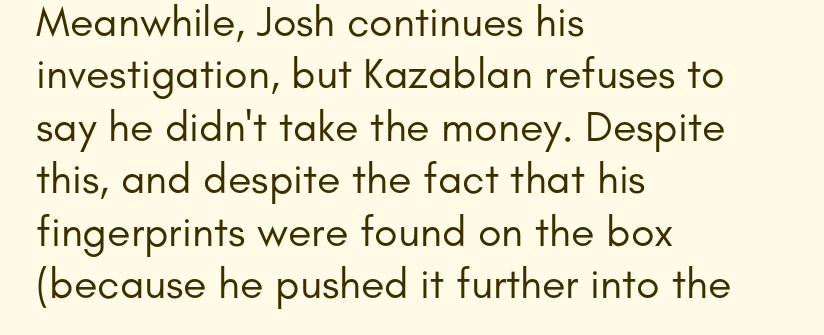
Q: Is the text bold? A: No.
Q: Is the text italic (slanted)? A: No, it is upright.
Q: Is the typeface a serif or a sans-serif typeface? A: Sans-serif.
Q: Is the text underlined? A: No.
Q: How is the paragraph aligned? A: Left-aligned.
Q: Is the spacing between letters normal or unusually wide? A: Normal.
Q: Width (condensed, normal, or wide)? A: Normal.
Q: Stroke contrast? A: Low.
Q: x-height? A: Small.
Q: Monospaced? A: No.
